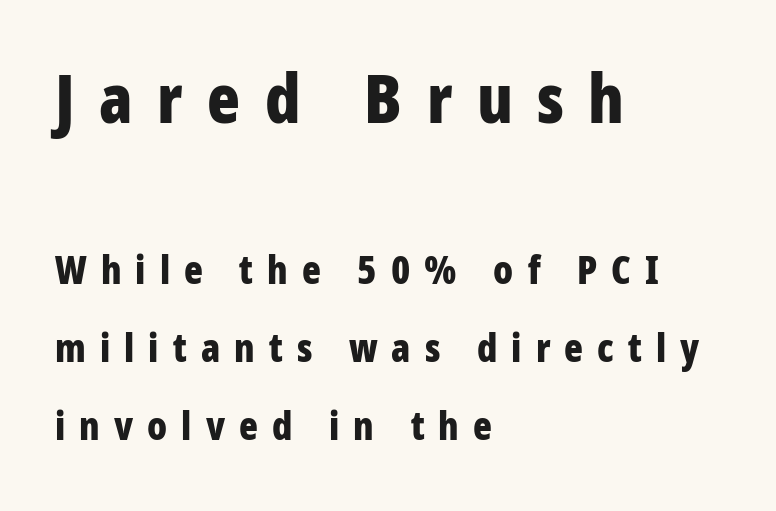
The passage shown is typeset with a sans-serif family. The line texture is sparse and dotted thanks to wide tracking. Notice the wide empty band between every row — that's loose leading. The letters stand straight up with perfectly vertical stems.
